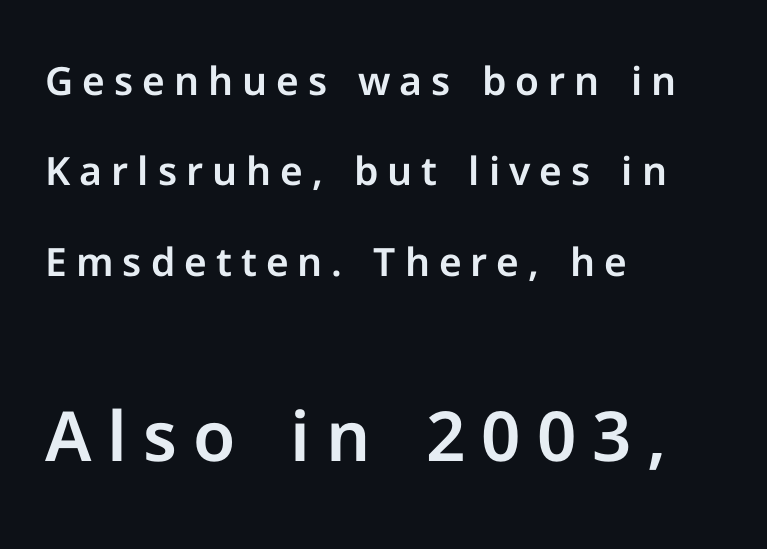
These lines are set flush left with a ragged right edge. You can tell from the bare stems that sans-serif type was used. The second block has been scaled up relative to the first. Notice how the stems are strictly vertical — no italics here. The gaps between neighbouring characters are conspicuously large.
